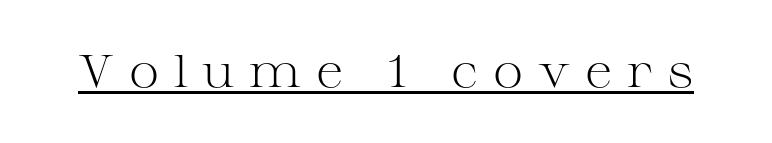
Q: Is the text bold? A: No.
Q: Is the text italic (slanted)? A: No, it is upright.
Q: Is the typeface a serif or a sans-serif typeface? A: Serif.
Q: Is the text underlined? A: Yes.
Q: Is the spacing between letters normal or unusually wide? A: Unusually wide.
Q: Width (condensed, normal, or wide)? A: Wide.
Q: Stroke contrast? A: Medium.
Q: x-height? A: Medium.
Q: Monospaced? A: No.
